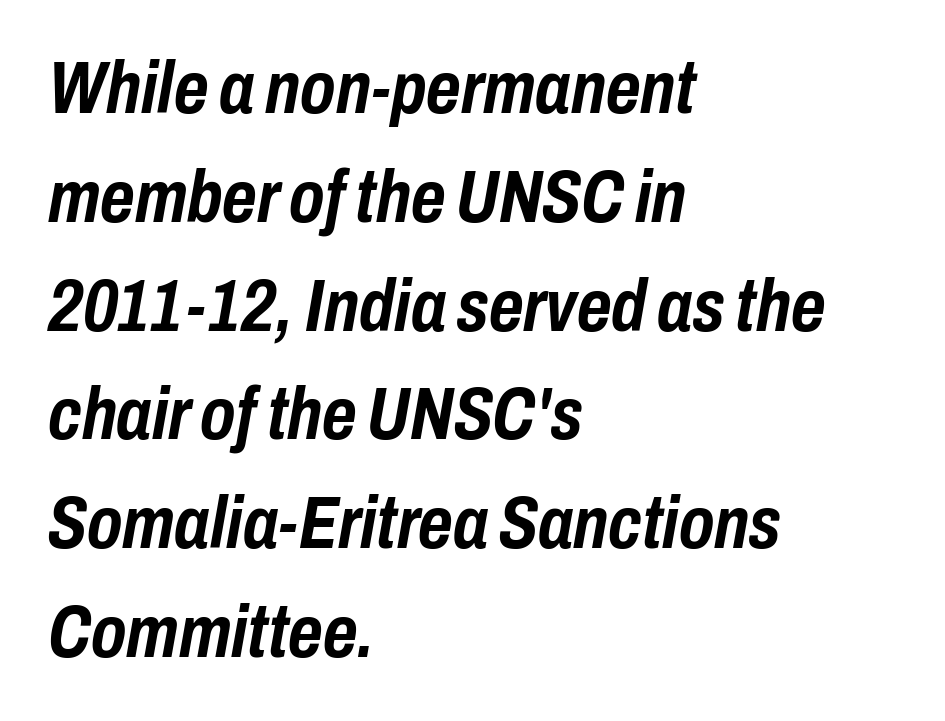
{"italic": "yes", "lean": "right", "slant_degrees": 10, "bold": "yes", "weight": "semibold", "width": "condensed", "stroke_contrast": "low", "x_height": "medium", "monospaced": "no", "underline": "no", "align": "left", "line_spacing": "normal", "line_spacing_ratio": 1.47, "letter_spacing": "normal", "letter_spacing_em": 0.0, "glyph_px": 74}
